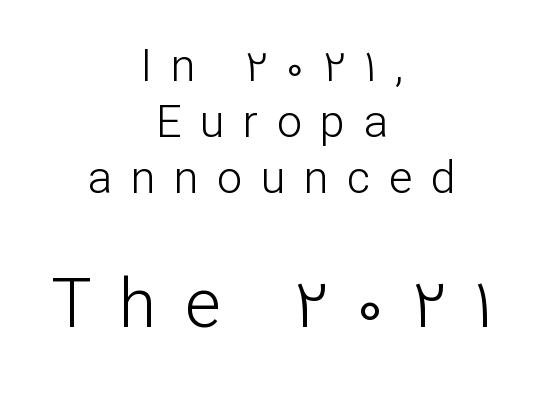
The image shows 68 px light sans-serif type, upright; set centered, normal line spacing (1.25x), unusually wide letter spacing (+0.41 em), not underlined; the second (bottom) block is 1.51x larger; low stroke contrast and a medium x-height.
